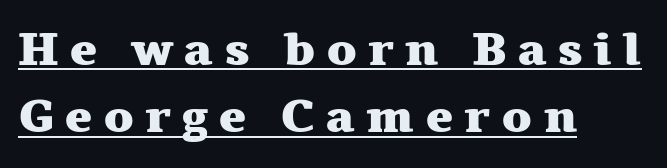
Q: Is the text bold? A: Yes.
Q: Is the text italic (slanted)? A: No, it is upright.
Q: Is the typeface a serif or a sans-serif typeface? A: Serif.
Q: Is the text underlined? A: Yes.
Q: How is the paragraph aligned? A: Left-aligned.
Q: Is the spacing between letters normal or unusually wide? A: Unusually wide.
Q: Is the spacing between lines tight, normal or loose? A: Normal.
Q: Width (condensed, normal, or wide)? A: Wide.
Q: Stroke contrast? A: Medium.
Q: x-height? A: Medium.
Q: Monospaced? A: No.
